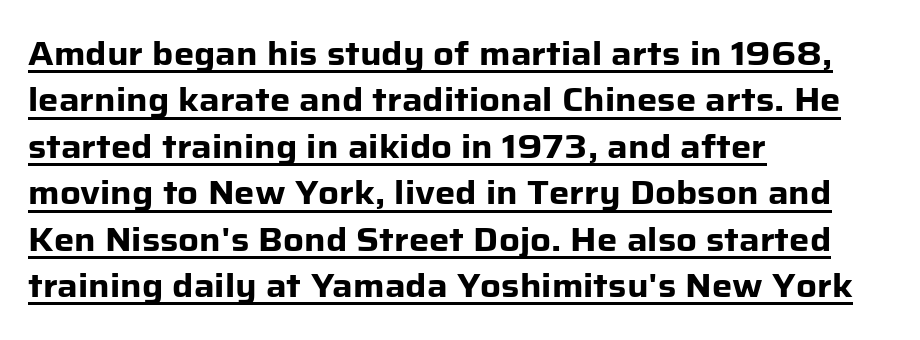
Q: Is the text bold? A: Yes.
Q: Is the text italic (slanted)? A: No, it is upright.
Q: Is the typeface a serif or a sans-serif typeface? A: Sans-serif.
Q: Is the text underlined? A: Yes.
Q: How is the paragraph aligned? A: Left-aligned.
Q: Is the spacing between letters normal or unusually wide? A: Normal.
Q: Is the spacing between lines tight, normal or loose? A: Normal.
Q: Width (condensed, normal, or wide)? A: Normal.
Q: Stroke contrast? A: Low.
Q: x-height? A: Medium.
Q: Monospaced? A: No.
